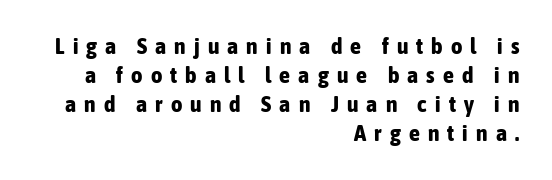
The image shows 22 px bold type, upright; set right-aligned, normal line spacing (1.32x), unusually wide letter spacing (+0.37 em), not underlined.
